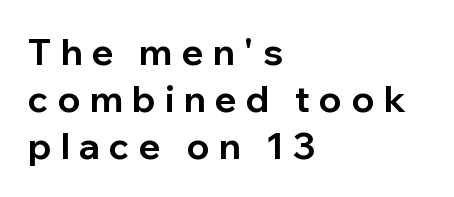
You'd pick this weight for a headline — it's a proper bold. This sample has the flowing, uneven cadence of proportional lettering. The compositor pushed each line to the left boundary. Glyph-to-glyph distance is far greater than everyday printed text. It's the straight-up-and-down kind of type.
